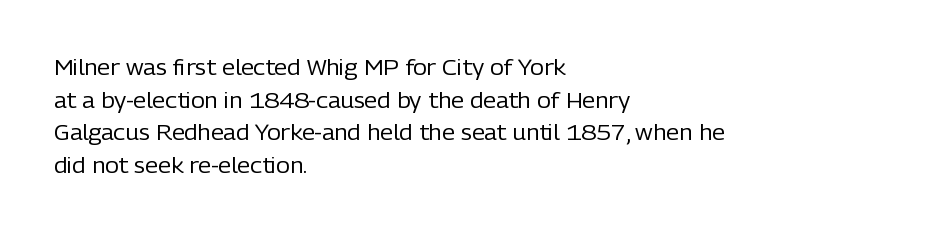
The image shows 21 px text type, upright; set left-aligned, normal line spacing (1.55x), normal letter spacing, not underlined.
